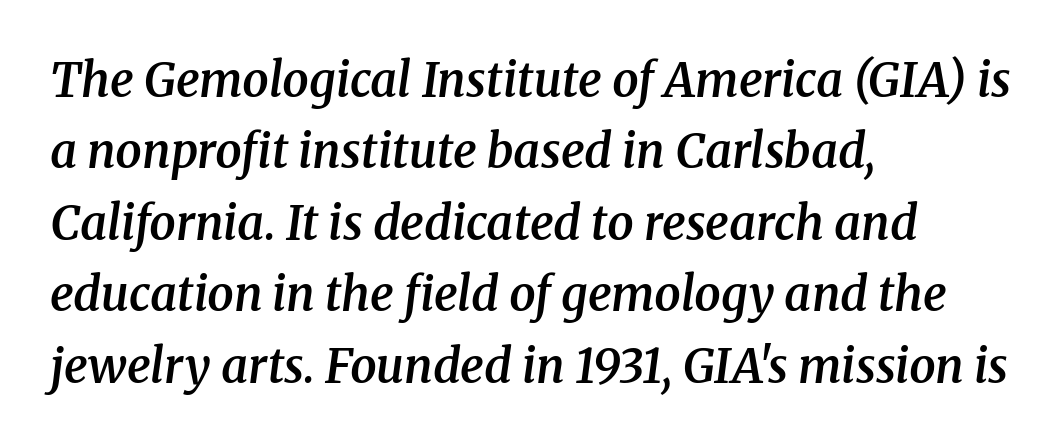
The image shows 47 px semibold serif type, italic (leaning right); set left-aligned, normal line spacing (1.52x), normal letter spacing, not underlined; medium stroke contrast and a medium x-height.
